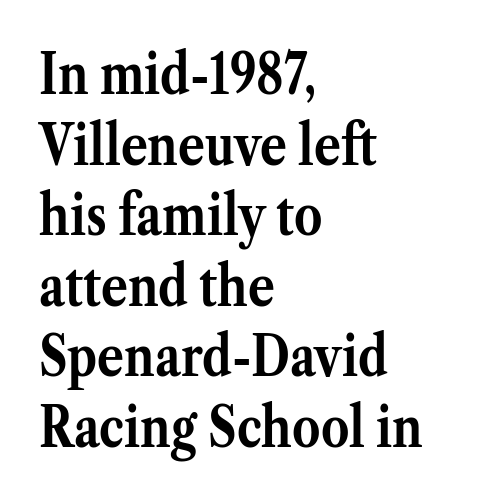
Q: Is the text bold? A: Yes.
Q: Is the text italic (slanted)? A: No, it is upright.
Q: Is the typeface a serif or a sans-serif typeface? A: Serif.
Q: Is the text underlined? A: No.
Q: How is the paragraph aligned? A: Left-aligned.
Q: Is the spacing between letters normal or unusually wide? A: Normal.
Q: Is the spacing between lines tight, normal or loose? A: Normal.
Q: Width (condensed, normal, or wide)? A: Normal.
Q: Stroke contrast? A: Medium.
Q: x-height? A: Medium.
Q: Monospaced? A: No.
